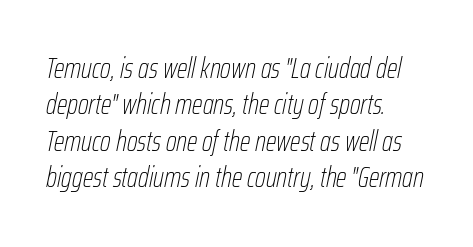
{"italic": "yes", "lean": "right", "slant_degrees": 12, "bold": "no", "weight": "thin", "width": "condensed", "stroke_contrast": "low", "x_height": "medium", "monospaced": "no", "underline": "no", "align": "left", "line_spacing": "normal", "line_spacing_ratio": 1.3, "letter_spacing": "normal", "letter_spacing_em": 0.0, "glyph_px": 28}
